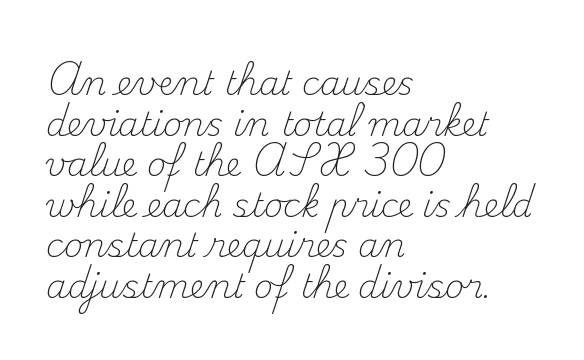
{"serif": "yes", "bold": "no", "weight": "light", "width": "normal", "stroke_contrast": "medium", "x_height": "small", "monospaced": "no", "underline": "no", "align": "left", "line_spacing_ratio": 1.23, "letter_spacing": "normal", "letter_spacing_em": 0.0, "glyph_px": 33}
